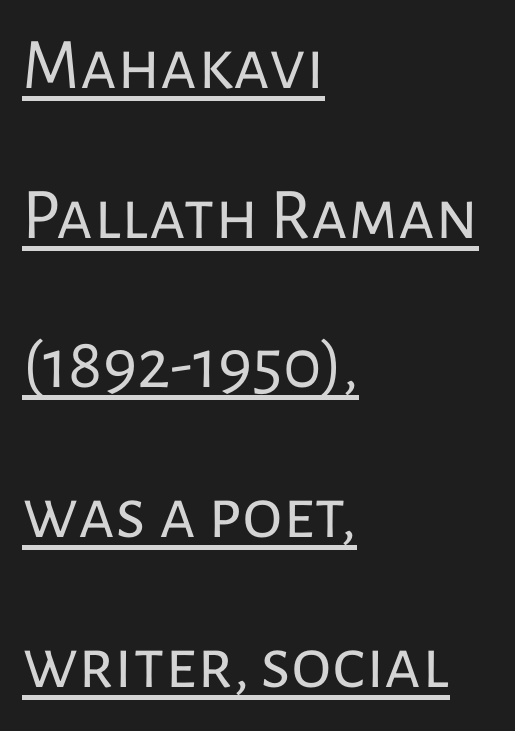
{"serif": "no", "italic": "no", "bold": "no", "weight": "regular", "width": "normal", "stroke_contrast": "low", "x_height": "medium", "monospaced": "no", "underline": "yes", "align": "left", "line_spacing": "loose", "line_spacing_ratio": 2.05, "letter_spacing": "normal", "letter_spacing_em": 0.0, "glyph_px": 73}
